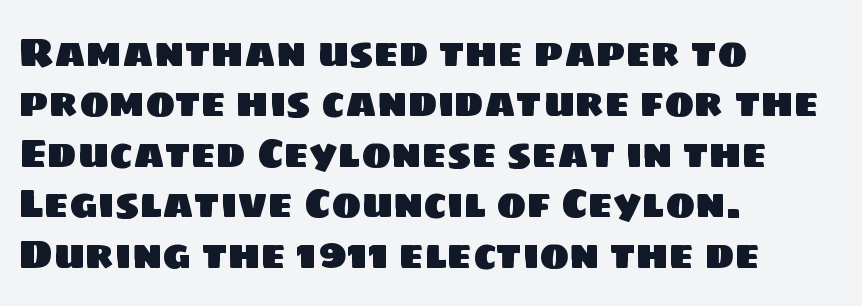
Q: Is the typeface a serif or a sans-serif typeface? A: Sans-serif.
Q: Is the text underlined? A: No.
Q: How is the paragraph aligned? A: Left-aligned.
Q: Is the spacing between letters normal or unusually wide? A: Normal.
Q: Is the spacing between lines tight, normal or loose? A: Normal.
Q: Width (condensed, normal, or wide)? A: Normal.
Q: Stroke contrast? A: Low.
Q: x-height? A: Large.
Q: Monospaced? A: No.
